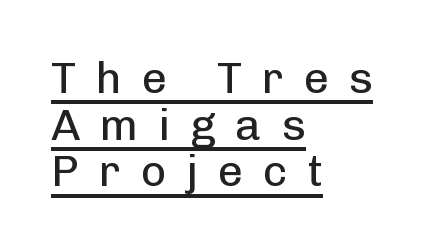
Q: Is the text bold? A: No.
Q: Is the text italic (slanted)? A: No, it is upright.
Q: Is the typeface a serif or a sans-serif typeface? A: Sans-serif.
Q: Is the text underlined? A: Yes.
Q: How is the paragraph aligned? A: Left-aligned.
Q: Is the spacing between letters normal or unusually wide? A: Unusually wide.
Q: Is the spacing between lines tight, normal or loose? A: Tight.
Q: Width (condensed, normal, or wide)? A: Normal.
Q: Stroke contrast? A: Low.
Q: x-height? A: Medium.
Q: Monospaced? A: No.
